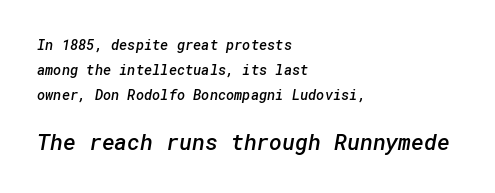
{"bold": "semi", "underline": "no", "align": "left", "line_spacing_ratio": 1.77, "letter_spacing": "normal", "letter_spacing_em": 0.0, "larger_block": "second", "size_ratio": 1.57, "glyph_px": 22}
